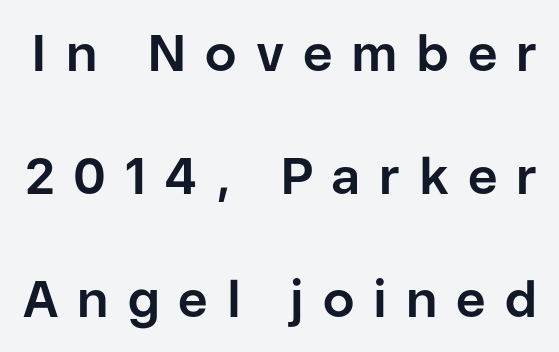
{"serif": "no", "italic": "no", "bold": "yes", "weight": "bold", "width": "normal", "stroke_contrast": "low", "x_height": "medium", "monospaced": "no", "underline": "no", "line_spacing": "loose", "line_spacing_ratio": 2.41, "letter_spacing": "wide", "letter_spacing_em": 0.37, "glyph_px": 51}
